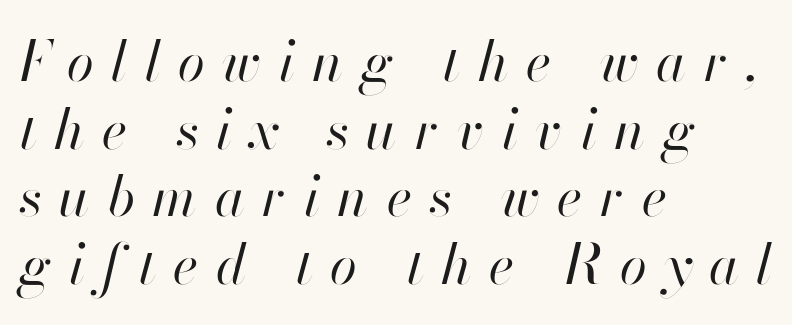
Spacing verdict: proportional, widths tailored to each character. A classic flush-left, rag-right setting is used for this passage. You can tell it's italic because the verticals aren't actually vertical. The tracking jumps out immediately: characters are airy and widely separated.
